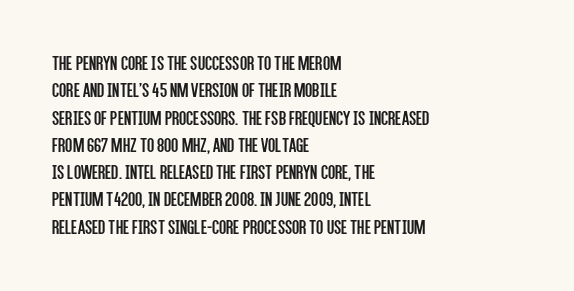
The image shows 21 px text type, upright; set left-aligned, normal line spacing (1.3x), normal letter spacing, not underlined.
